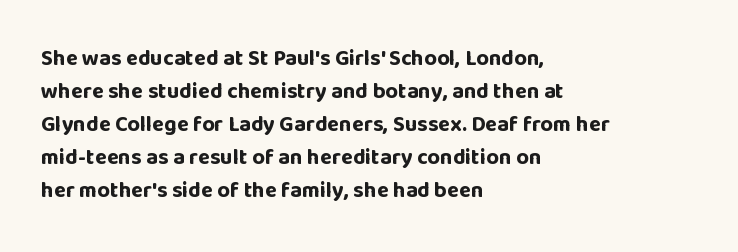
You'd pick this weight for a headline — it's a proper bold. The lettering holds an erect, upright posture throughout. Glance below the letters and you will spot only blank space. Layout note: lines flush left. Characters follow at the spacing the type designer built in. These lines sit exactly where default settings would place them.
